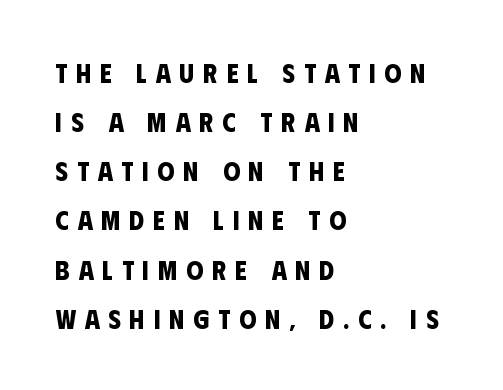
{"bold": "yes", "underline": "no", "align": "left", "line_spacing_ratio": 1.82, "letter_spacing": "wide", "letter_spacing_em": 0.33, "glyph_px": 27}
